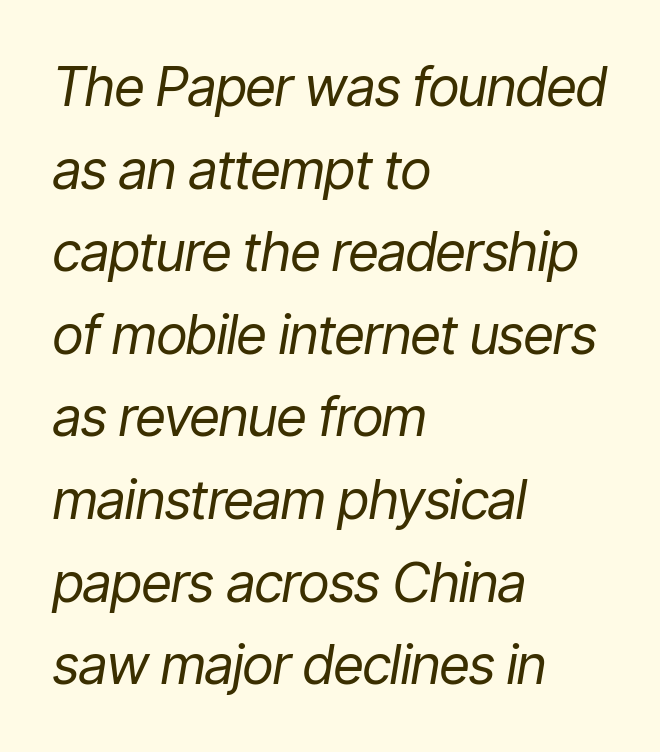
{"italic": "yes", "lean": "right", "slant_degrees": 9, "bold": "no", "weight": "regular", "width": "condensed", "stroke_contrast": "low", "x_height": "medium", "monospaced": "no", "underline": "no", "align": "left", "line_spacing": "normal", "line_spacing_ratio": 1.53, "letter_spacing": "normal", "letter_spacing_em": 0.0, "glyph_px": 54}
